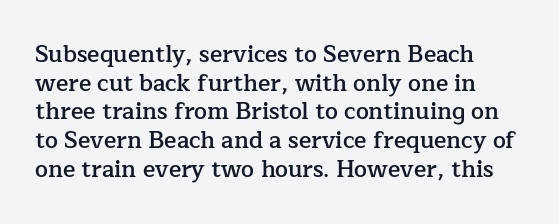
The specimen omits any rule beneath the text block's lines. The type sits square on the baseline with zero lean. This block has exactly the height ordinary leading produces. Does extra space separate the letters? No, they use regular spacing.
